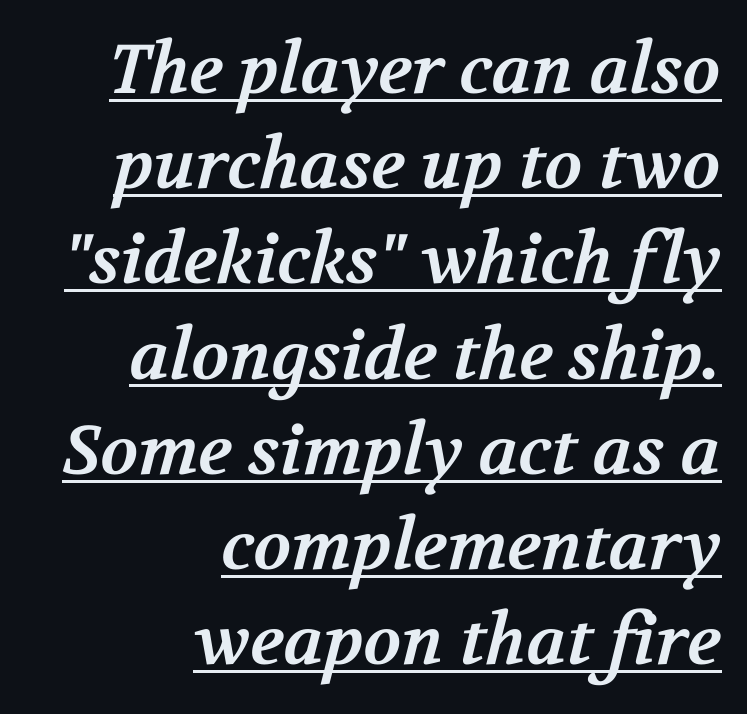
{"serif": "yes", "bold": "yes", "weight": "bold", "width": "normal", "stroke_contrast": "medium", "x_height": "medium", "monospaced": "no", "underline": "yes", "align": "right", "line_spacing": "normal", "line_spacing_ratio": 1.38, "letter_spacing": "normal", "letter_spacing_em": 0.0, "glyph_px": 69}
